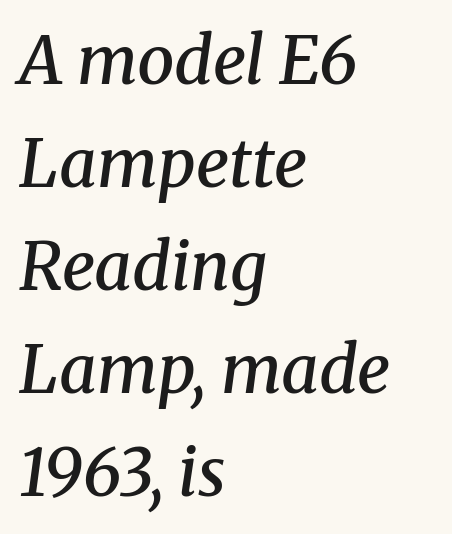
A somewhat darkened texture: the type is semibold rather than bold. The glyphs look as if they've been sheared to an angle. This sample uses plain, unmodified letter spacing. Only glyphs here, with clear space below each row. Yep, those are serifs on the letters.
